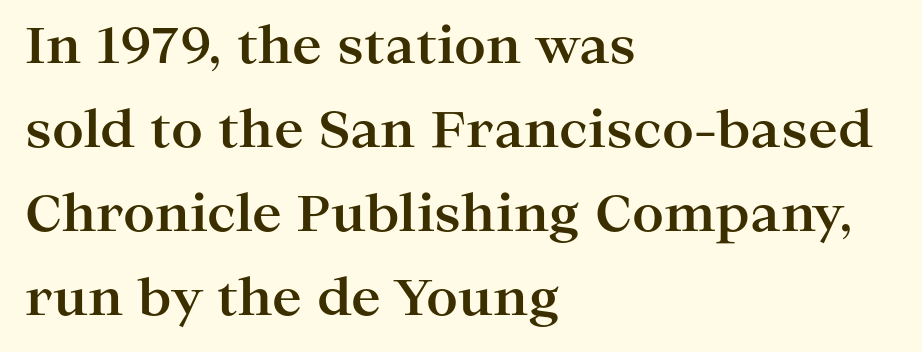
{"serif": "yes", "italic": "no", "bold": "yes", "weight": "bold", "width": "wide", "stroke_contrast": "high", "x_height": "medium", "monospaced": "no", "underline": "no", "align": "left", "line_spacing": "normal", "line_spacing_ratio": 1.68, "letter_spacing": "normal", "letter_spacing_em": 0.0, "glyph_px": 50}
